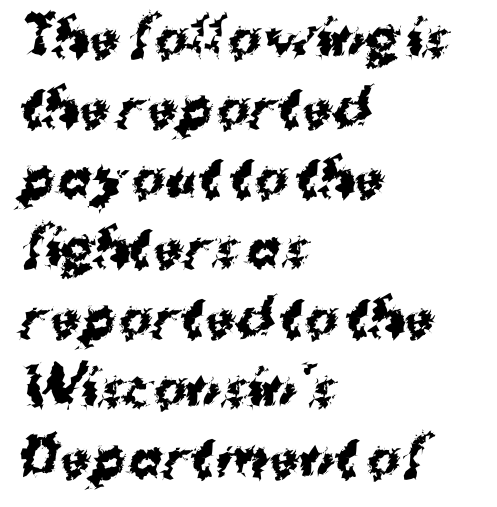
{"serif": "no", "bold": "yes", "weight": "bold", "width": "normal", "stroke_contrast": "medium", "x_height": "medium", "monospaced": "no", "underline": "no", "align": "left", "line_spacing": "normal", "line_spacing_ratio": 1.4, "letter_spacing": "normal", "letter_spacing_em": 0.0, "glyph_px": 50}
